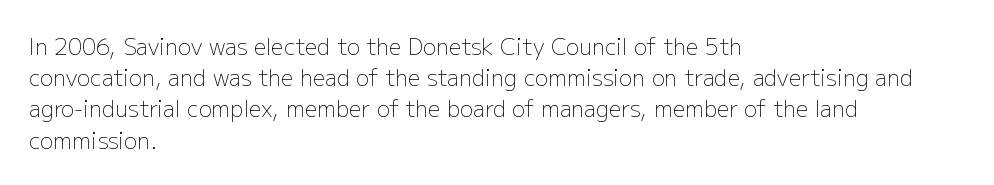
Every row of glyphs begins at an identical x-position on the left. The typesetting does not lean heavy: it is not bold. One glance says typical: line gaps are just what's usual. Underlining? Definitely not there.
